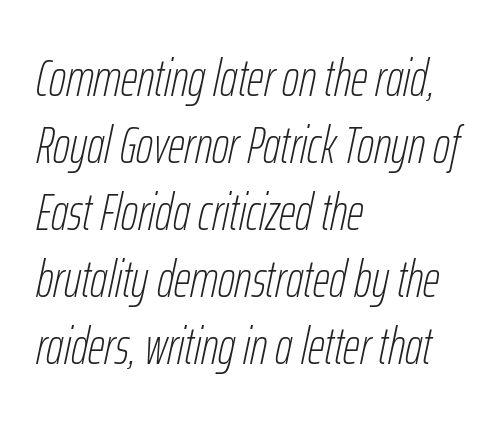
Q: Is the text bold? A: No.
Q: Is the text italic (slanted)? A: Yes, it leans right by about 12 degrees.
Q: Is the text underlined? A: No.
Q: How is the paragraph aligned? A: Left-aligned.
Q: Is the spacing between letters normal or unusually wide? A: Normal.
Q: Is the spacing between lines tight, normal or loose? A: Normal.
Q: Width (condensed, normal, or wide)? A: Condensed.
Q: Stroke contrast? A: Low.
Q: x-height? A: Medium.
Q: Monospaced? A: No.
